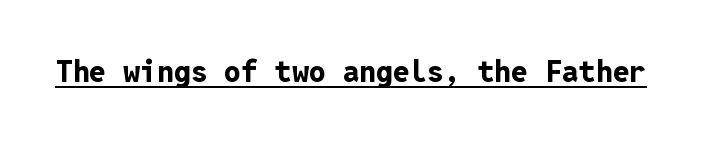
Q: Is the text bold? A: Yes.
Q: Is the text italic (slanted)? A: No, it is upright.
Q: Is the typeface a serif or a sans-serif typeface? A: Sans-serif.
Q: Is the text underlined? A: Yes.
Q: Is the spacing between letters normal or unusually wide? A: Normal.
Q: Width (condensed, normal, or wide)? A: Normal.
Q: Stroke contrast? A: Low.
Q: x-height? A: Medium.
Q: Monospaced? A: Yes.
